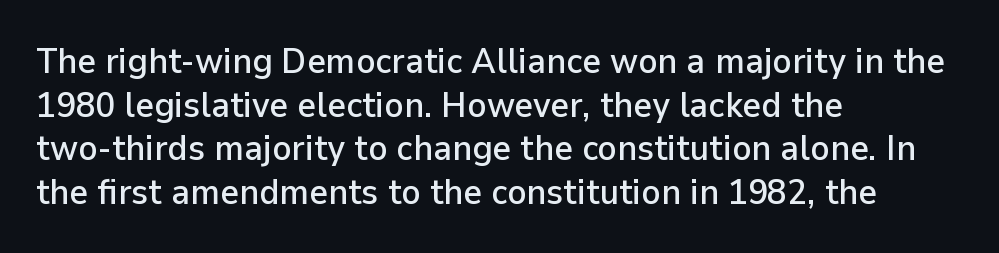
{"serif": "no", "italic": "no", "width": "normal", "stroke_contrast": "low", "x_height": "medium", "monospaced": "no", "underline": "no", "align": "left", "line_spacing_ratio": 1.21, "letter_spacing": "normal", "letter_spacing_em": 0.0, "glyph_px": 36}
